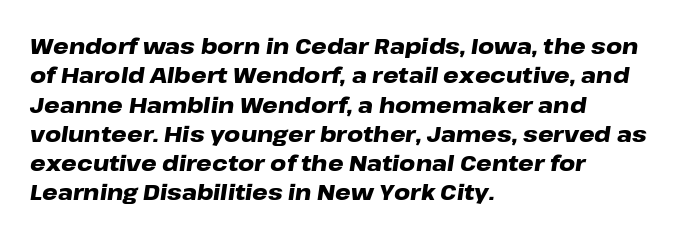
Looking at the ascenders, they clearly lean. The line texture is even and compact thanks to regular tracking. This is heavy type, rendered in bold. Line spacing here is normal. Horizontally, the lines are justified to the leading edge only.
